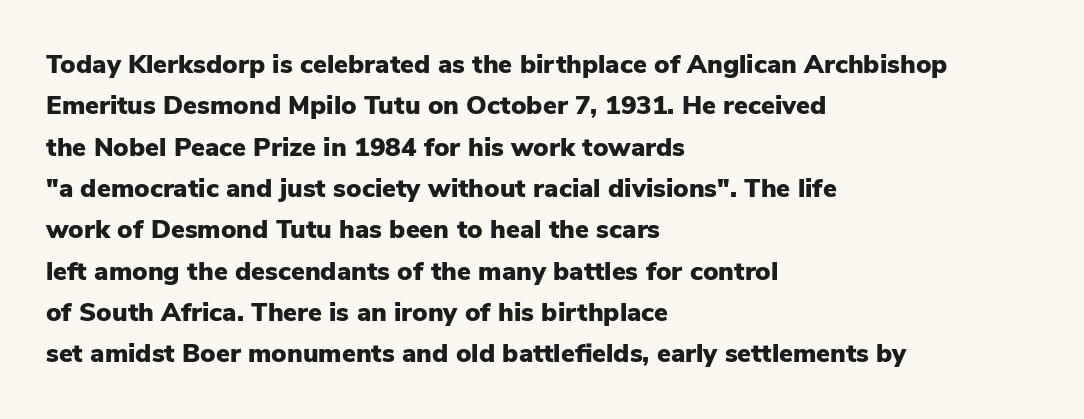
{"italic": "no", "bold": "yes", "underline": "no", "align": "left", "line_spacing": "normal", "line_spacing_ratio": 1.59, "letter_spacing": "normal", "letter_spacing_em": 0.0, "glyph_px": 26}
